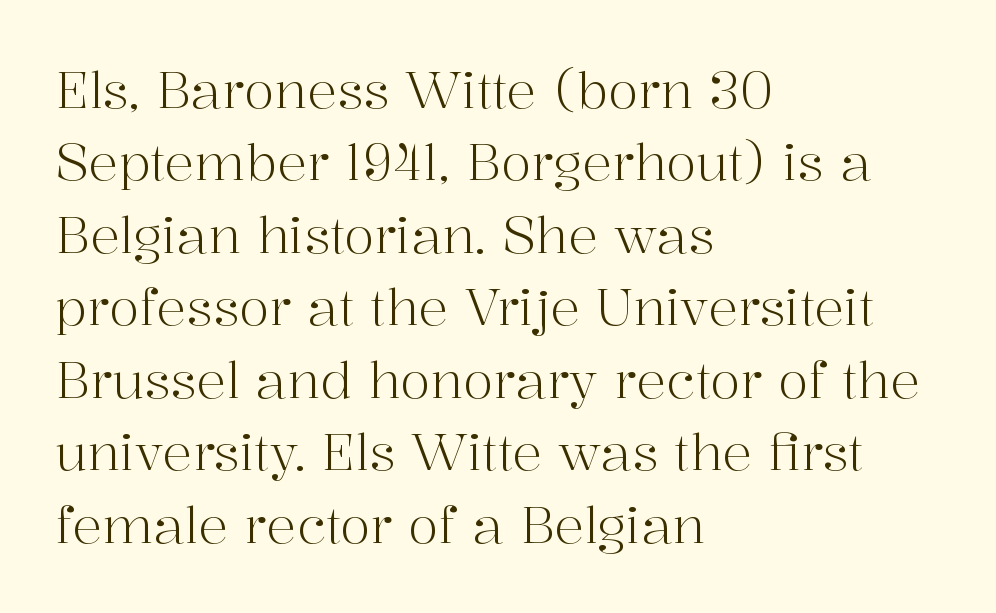
Q: Is the text bold? A: No.
Q: Is the text italic (slanted)? A: No, it is upright.
Q: Is the typeface a serif or a sans-serif typeface? A: Serif.
Q: Is the text underlined? A: No.
Q: How is the paragraph aligned? A: Left-aligned.
Q: Is the spacing between letters normal or unusually wide? A: Normal.
Q: Is the spacing between lines tight, normal or loose? A: Normal.
Q: Width (condensed, normal, or wide)? A: Normal.
Q: Stroke contrast? A: High.
Q: x-height? A: Medium.
Q: Monospaced? A: No.
